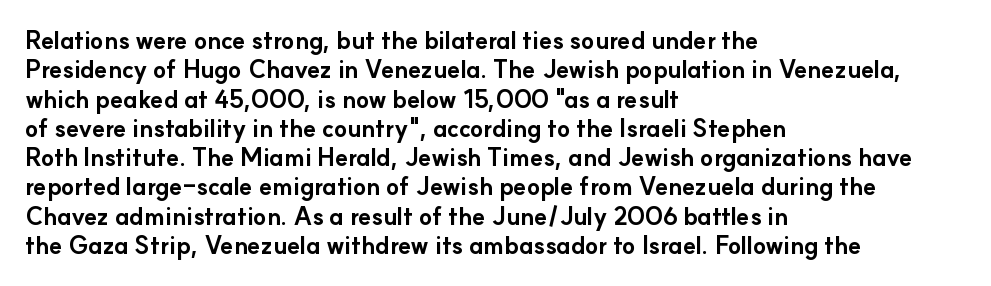
Q: Is the text bold? A: Yes.
Q: Is the text italic (slanted)? A: No, it is upright.
Q: Is the text underlined? A: No.
Q: How is the paragraph aligned? A: Left-aligned.
Q: Is the spacing between letters normal or unusually wide? A: Normal.
